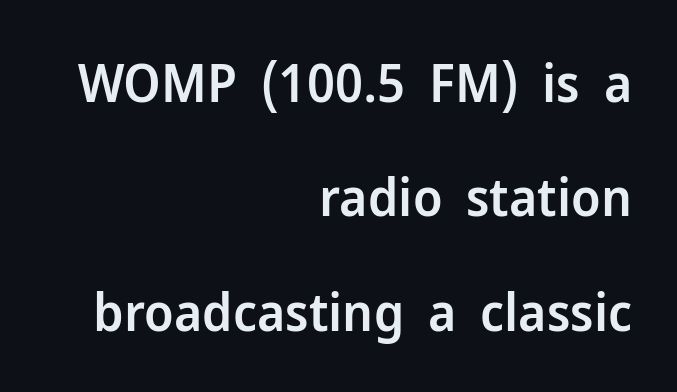
The type is set solid horizontally, with unmodified tracking. Layout note: lines flush right. A clean baseline with only descenders dipping below it. Ordinary non-slanted type is in use. These lines are rendered in a variable-pitch font.
